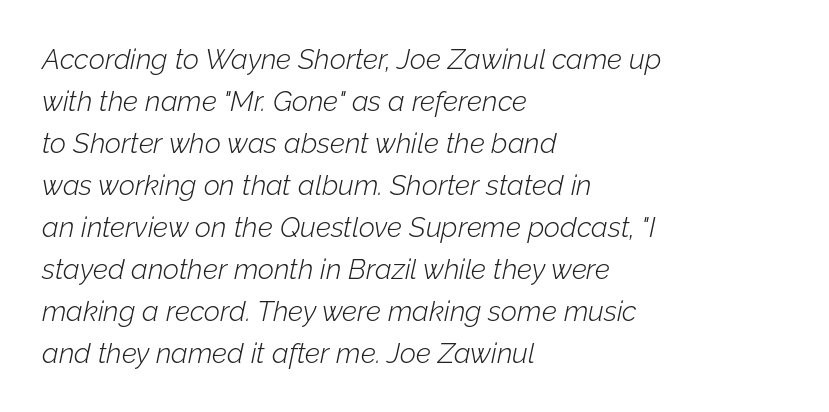
Q: Is the text bold? A: No.
Q: Is the text italic (slanted)? A: Yes, it leans right by about 12 degrees.
Q: Is the text underlined? A: No.
Q: How is the paragraph aligned? A: Left-aligned.
Q: Is the spacing between letters normal or unusually wide? A: Normal.
Q: Is the spacing between lines tight, normal or loose? A: Normal.
Q: Width (condensed, normal, or wide)? A: Normal.
Q: Stroke contrast? A: Low.
Q: x-height? A: Medium.
Q: Monospaced? A: No.
